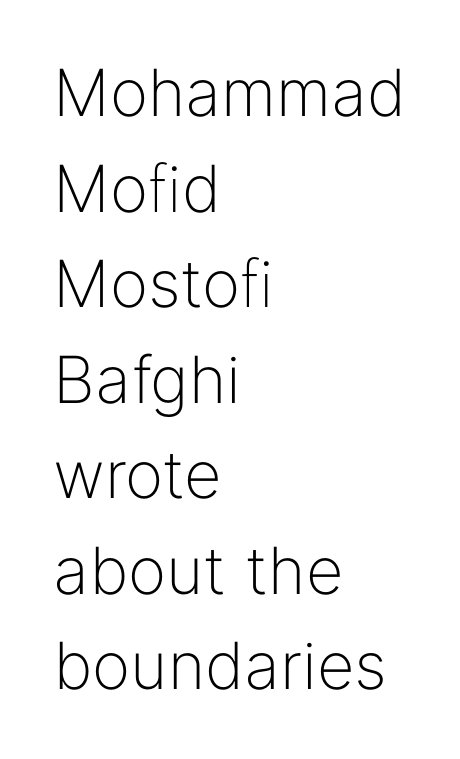
The image shows 65 px light sans-serif type, upright; set left-aligned, normal line spacing (1.47x), normal letter spacing, not underlined; low stroke contrast and a medium x-height.
